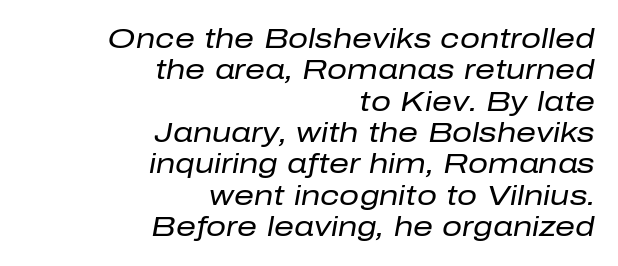
The image shows 28 px regular-weight type, italic (leaning right); set right-aligned, tight line spacing (1.12x), normal letter spacing, not underlined; low stroke contrast and a medium x-height.
